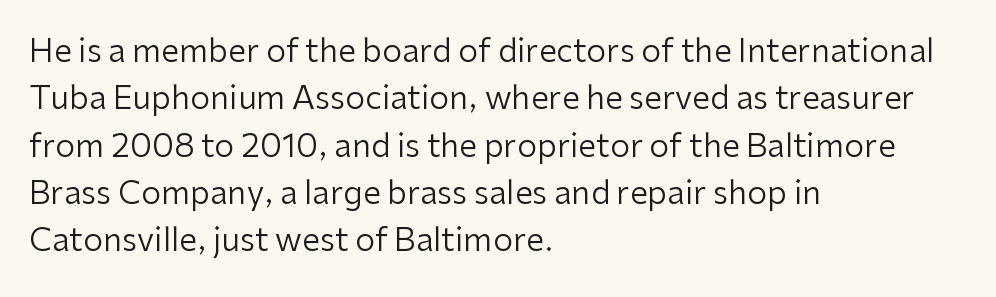
The image shows 32 px regular-weight sans-serif type, upright; set left-aligned, normal line spacing (1.48x), normal letter spacing, not underlined; low stroke contrast and a medium x-height.
